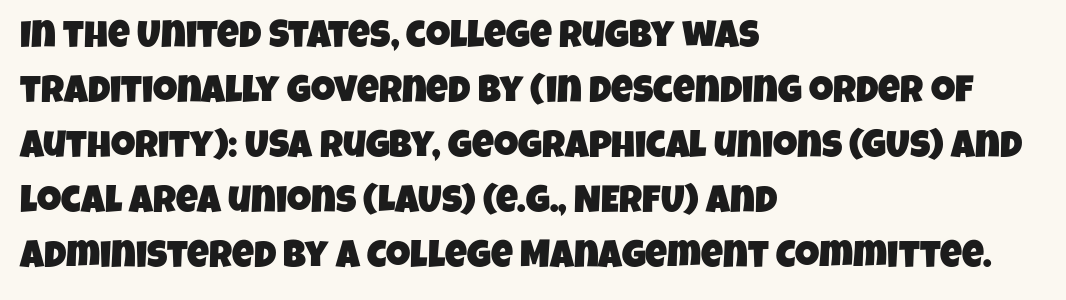
Q: Is the typeface a serif or a sans-serif typeface? A: Sans-serif.
Q: Is the text underlined? A: No.
Q: How is the paragraph aligned? A: Left-aligned.
Q: Is the spacing between letters normal or unusually wide? A: Normal.
Q: Is the spacing between lines tight, normal or loose? A: Normal.
Q: Width (condensed, normal, or wide)? A: Condensed.
Q: Stroke contrast? A: Low.
Q: x-height? A: Large.
Q: Monospaced? A: No.
